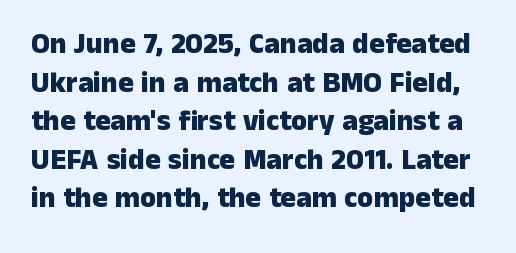
The image shows 29 px heavy sans-serif type, upright; set normal line spacing (1.33x), normal letter spacing, not underlined; low stroke contrast and a medium x-height.
